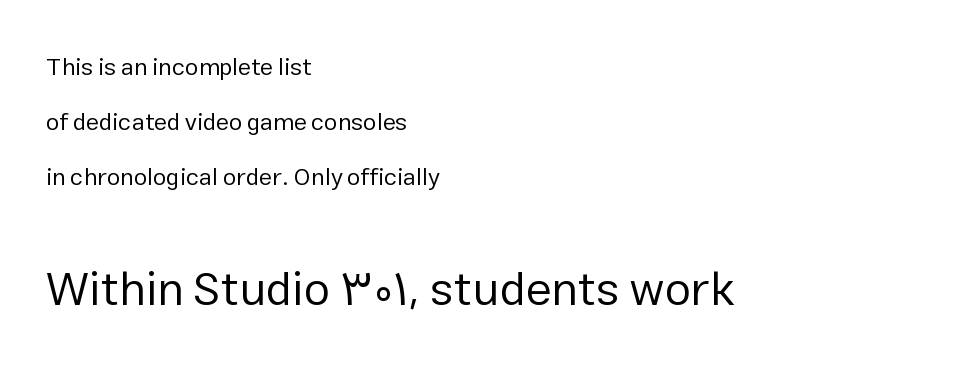
The image shows 47 px regular-weight sans-serif type, upright; set left-aligned, loose line spacing (2.3x), normal letter spacing, not underlined; the second (bottom) block is 1.96x larger; low stroke contrast and a medium x-height.
